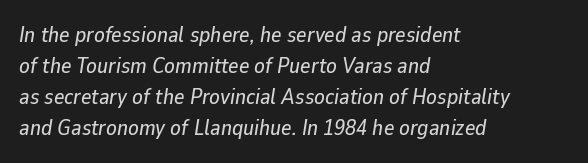
Q: Is the text italic (slanted)? A: Yes, it leans right by about 9 degrees.
Q: Is the text underlined? A: No.
Q: How is the paragraph aligned? A: Left-aligned.
Q: Is the spacing between letters normal or unusually wide? A: Normal.
Q: Is the spacing between lines tight, normal or loose? A: Normal.
